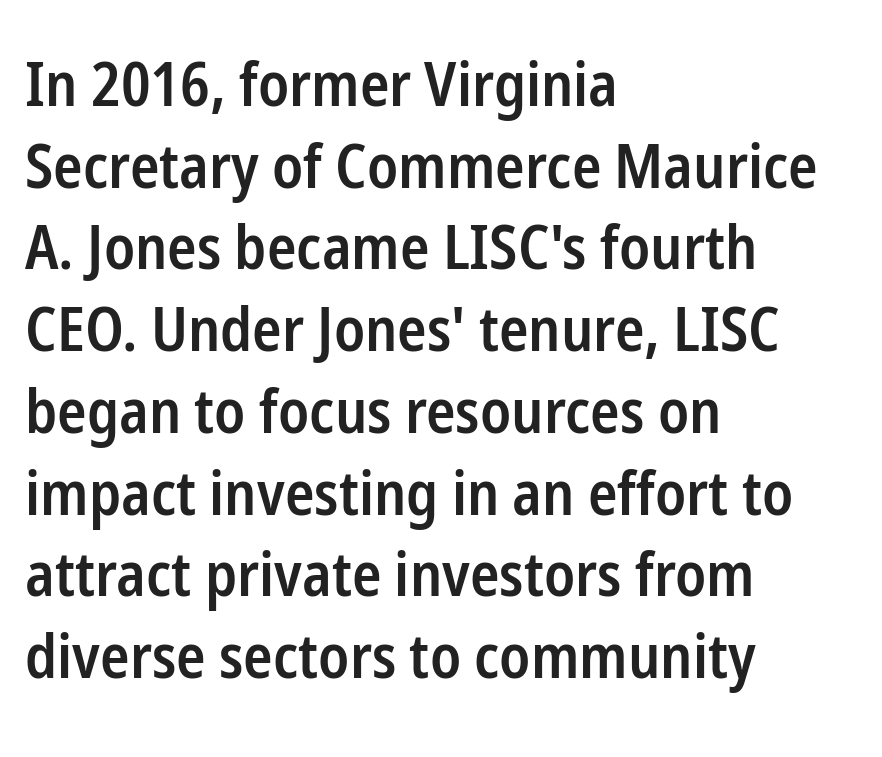
You could call the tracking neutral — neither tight nor loose. Quick note: interline space is typical. Italic? Not at all — the glyphs are vertical. These lines are rendered in a variable-pitch font.
